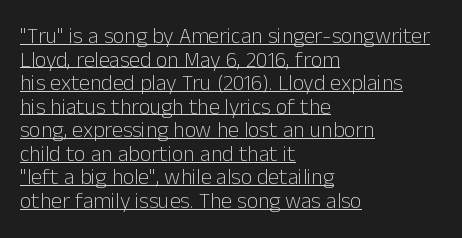
Q: Is the text bold? A: No.
Q: Is the text italic (slanted)? A: No, it is upright.
Q: Is the text underlined? A: Yes.
Q: How is the paragraph aligned? A: Left-aligned.
Q: Is the spacing between letters normal or unusually wide? A: Normal.
Q: Is the spacing between lines tight, normal or loose? A: Tight.
